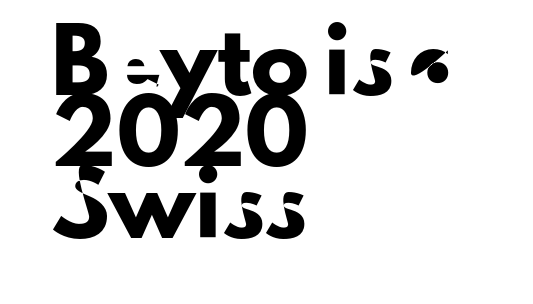
The image shows 58 px sans-serif type, upright; set left-aligned, line spacing 1.23x, normal letter spacing, not underlined; low stroke contrast and a small x-height.
